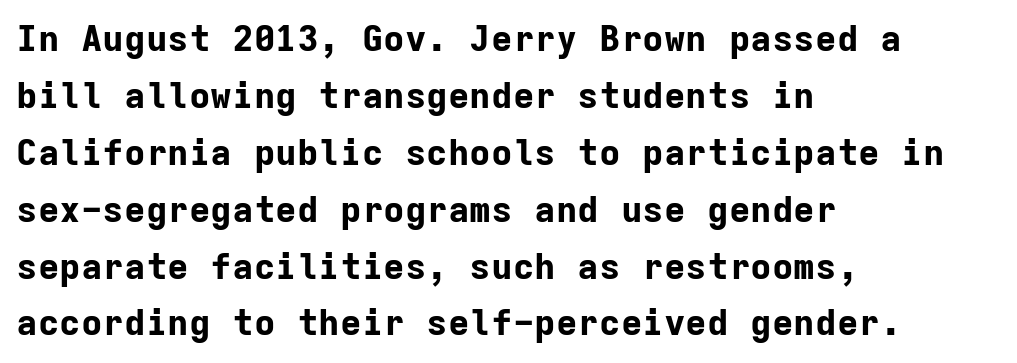
{"serif": "no", "italic": "no", "bold": "yes", "weight": "bold", "width": "normal", "stroke_contrast": "low", "x_height": "medium", "monospaced": "yes", "underline": "no", "align": "left", "line_spacing": "normal", "line_spacing_ratio": 1.58, "letter_spacing": "normal", "letter_spacing_em": 0.0, "glyph_px": 36}
